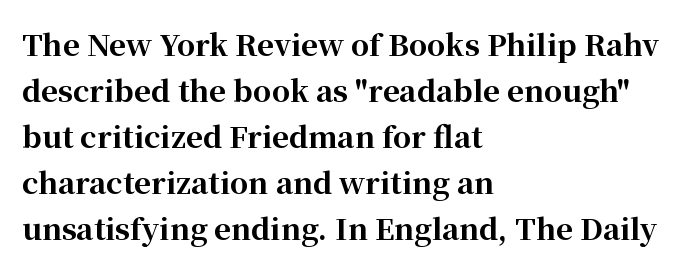
The image shows 29 px bold serif type, upright; set left-aligned, normal line spacing (1.59x), normal letter spacing, not underlined; high stroke contrast and a medium x-height.
